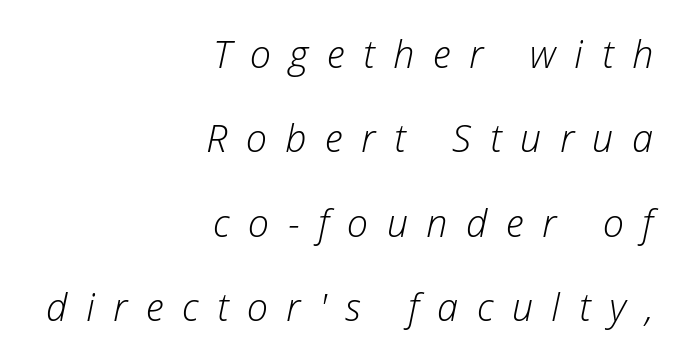
Does the copy run flush right? Yes — the right margin is perfectly even. The specimen omits any rule beneath the text block's lines. Character widths vary here, with narrow letters taking less room than wide ones. Tracking value appears strongly positive — letters spread wide. Quick note: interline space is abundant. This sample uses an oblique cut, with every glyph tilted off the vertical.
